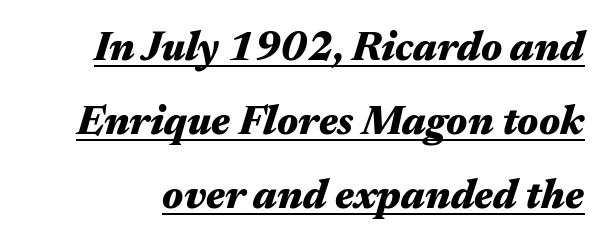
Q: Is the text bold? A: Yes.
Q: Is the text italic (slanted)? A: Yes, it leans right by about 17 degrees.
Q: Is the text underlined? A: Yes.
Q: Is the spacing between letters normal or unusually wide? A: Normal.
Q: Width (condensed, normal, or wide)? A: Wide.
Q: Stroke contrast? A: Medium.
Q: x-height? A: Medium.
Q: Monospaced? A: No.
